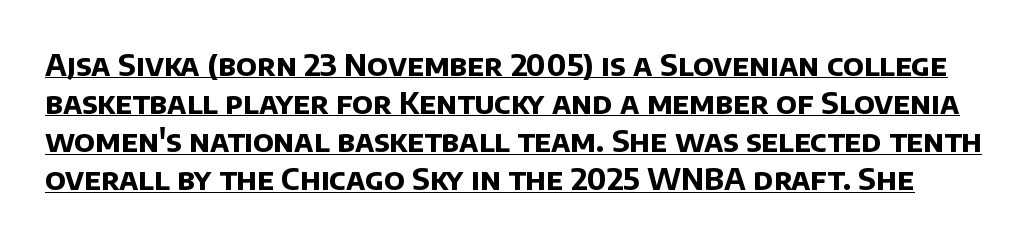
The image shows 30 px bold sans-serif type; set normal line spacing (1.27x), normal letter spacing, underlined; low stroke contrast and a large x-height.
